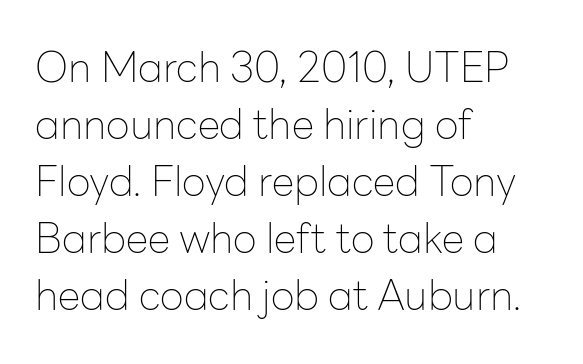
{"serif": "no", "italic": "no", "bold": "no", "weight": "thin", "width": "normal", "stroke_contrast": "low", "x_height": "medium", "monospaced": "no", "underline": "no", "align": "left", "line_spacing": "normal", "line_spacing_ratio": 1.39, "letter_spacing": "normal", "letter_spacing_em": 0.0, "glyph_px": 41}
